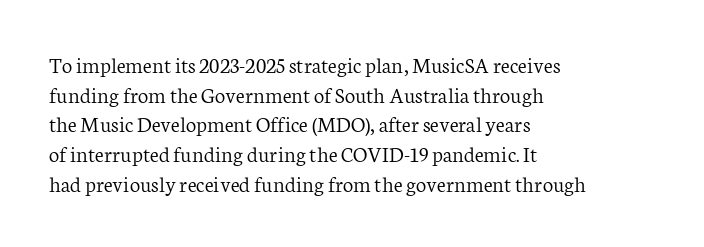
The image shows 23 px text type, upright; set left-aligned, normal line spacing (1.29x), normal letter spacing, not underlined.
